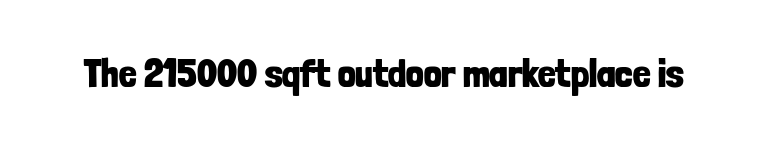
Q: Is the text bold? A: Yes.
Q: Is the text italic (slanted)? A: No, it is upright.
Q: Is the typeface a serif or a sans-serif typeface? A: Sans-serif.
Q: Is the text underlined? A: No.
Q: Is the spacing between letters normal or unusually wide? A: Normal.
Q: Width (condensed, normal, or wide)? A: Condensed.
Q: Stroke contrast? A: Low.
Q: x-height? A: Medium.
Q: Monospaced? A: No.
